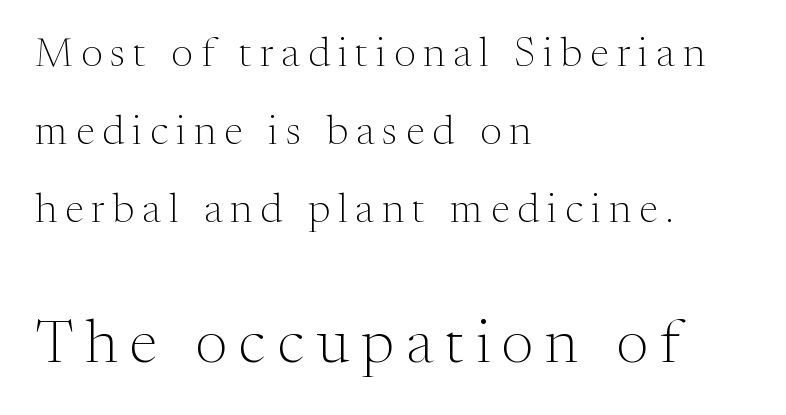
The image shows 61 px light serif type, upright; set left-aligned, loose line spacing (1.9x), unusually wide letter spacing (+0.2 em), not underlined; the second (bottom) block is 1.49x larger; medium stroke contrast and a medium x-height.
